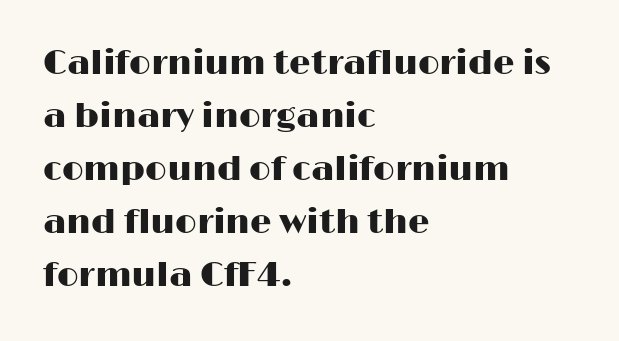
Summary of vertical rhythm: regular, with standard interline spacing. Caption: standard tracking, unaltered. You can tell from the bare stems that sans-serif type was used. In terms of posture, this sample is upright. Type without underlining.
